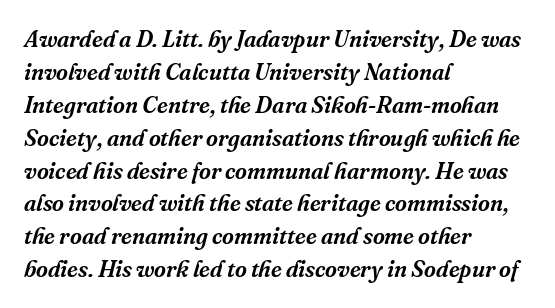
Every row of glyphs begins at an identical x-position on the left. Does the leading feel generous? No, just average. Tracking value appears to be zero — textbook default spacing. The zone under the glyphs is completely vacant.
